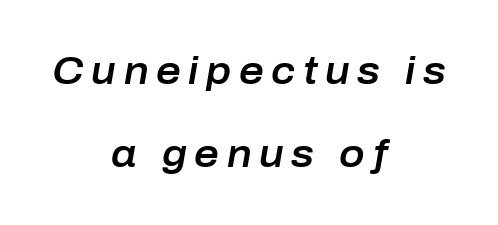
The whole block is typeset with a tilt. Layout note: lines centered. The letters are spread apart with noticeably loose tracking. The space beneath each line is pristine and unruled.
